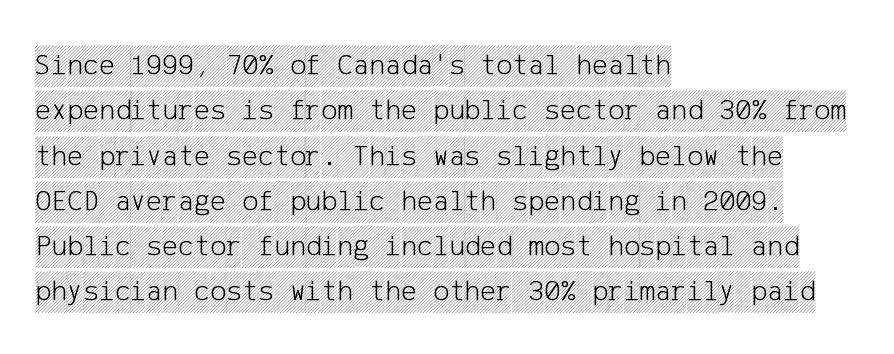
A clean baseline with only descenders dipping below it. Nothing unusual about the tracking: characters are spaced as the font intends. The typography opts for an upright posture over an oblique one. The paragraph has a hard left edge and a soft right edge. The space between consecutive lines is moderate.
